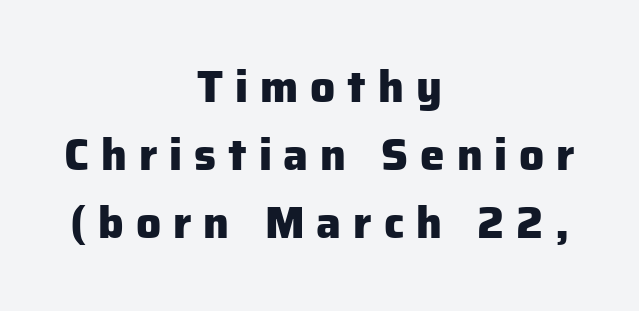
The image shows 44 px heavy sans-serif type, upright; set centered, normal line spacing (1.55x), unusually wide letter spacing (+0.27 em), not underlined; low stroke contrast and a medium x-height.
